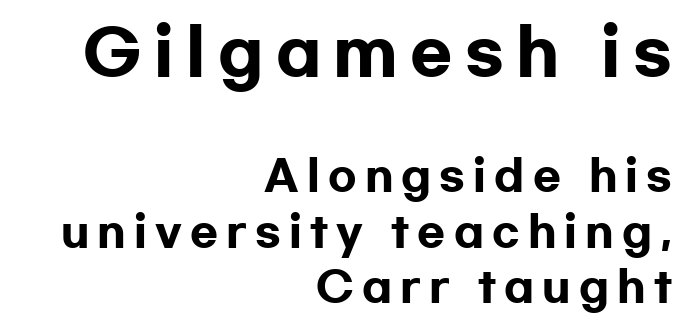
The letters stand upright; this is a roman face. Every row of glyphs terminates at an identical x-position on the right. Line spacing here is normal. Serifs: no, the terminals of the letterforms are clean. The rendering uses a bold face; every stroke is thick and dark. The letters advance in unequal steps, a hallmark of proportional type.
